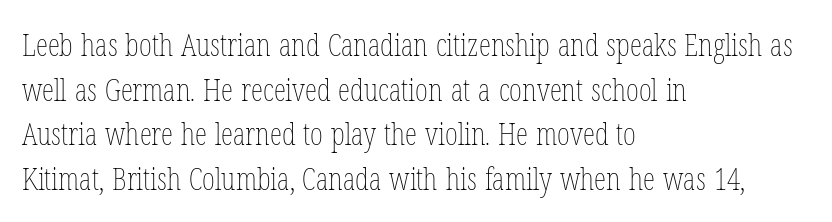
The image shows 31 px thin, condensed type, upright; set left-aligned, normal line spacing (1.44x), normal letter spacing, not underlined; low stroke contrast and a medium x-height.
